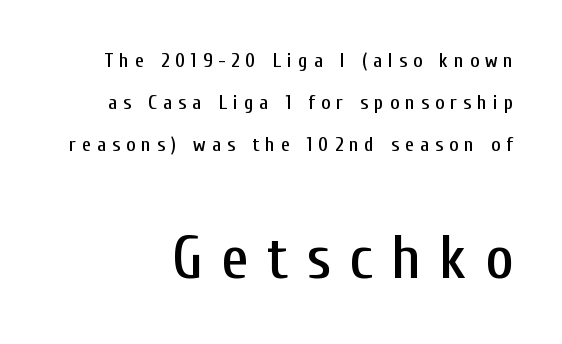
Is the letter spacing exaggerated? Yes — the characters are pushed far apart. Each letter's strokes conclude bluntly, with no projecting serifs. The lines are spread far apart with generous leading. Quick note: not italic, upright. Is this a fixed-width face? No — the glyphs have proportional, varying widths.
